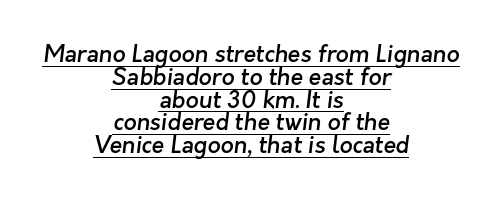
The image shows 23 px text type; set centered, tight line spacing (0.99x), normal letter spacing, underlined.
